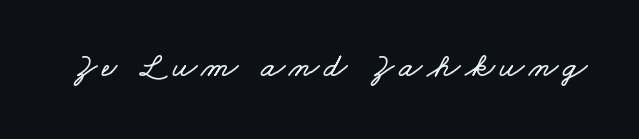
{"width": "wide", "stroke_contrast": "low", "x_height": "small", "monospaced": "no", "underline": "no", "glyph_px": 34}
